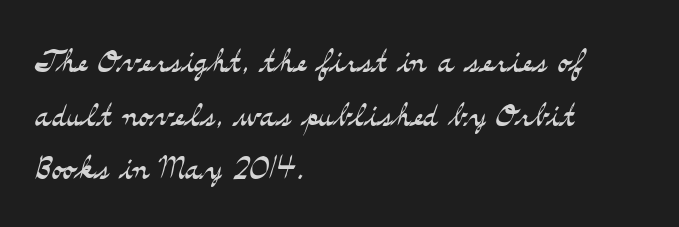
The cut favours lightness, reaching ordinary text weight at its darkest. Descenders hang freely into open space. Proportional: the letters do not fall into vertical columns. These lines stack with their left ends in a neat column.
